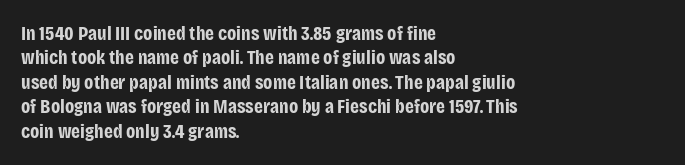
The image shows 20 px bold type, upright; set left-aligned, line spacing 1.22x, normal letter spacing, not underlined.
